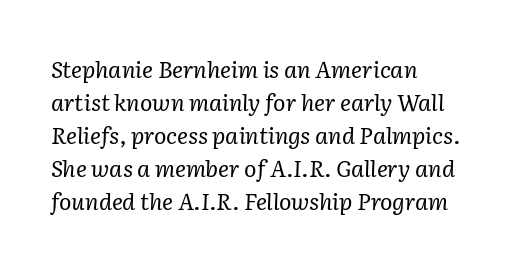
The image shows 23 px text type, italic (leaning right); set left-aligned, normal line spacing (1.43x), normal letter spacing, not underlined.
